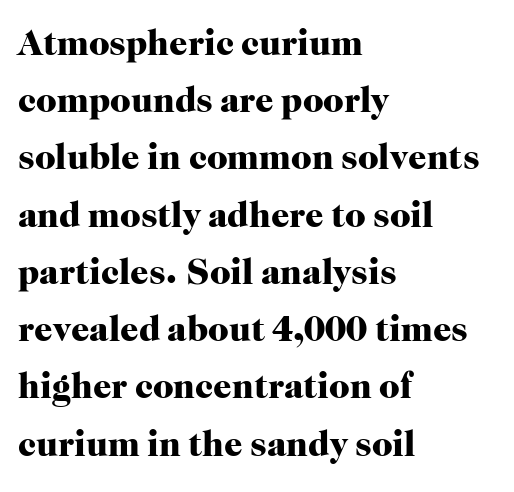
The image shows 36 px heavy serif type, upright; set left-aligned, normal line spacing (1.59x), normal letter spacing, not underlined; high stroke contrast and a medium x-height.
